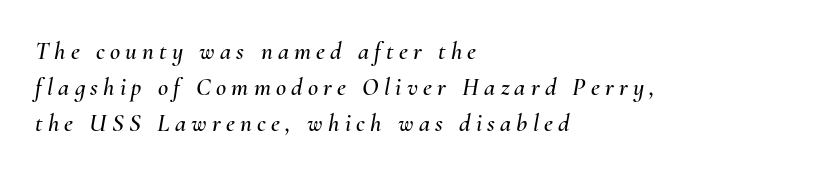
Q: Is the text italic (slanted)? A: Yes, it leans right by about 10 degrees.
Q: Is the text underlined? A: No.
Q: How is the paragraph aligned? A: Left-aligned.
Q: Is the spacing between letters normal or unusually wide? A: Unusually wide.
Q: Is the spacing between lines tight, normal or loose? A: Normal.
